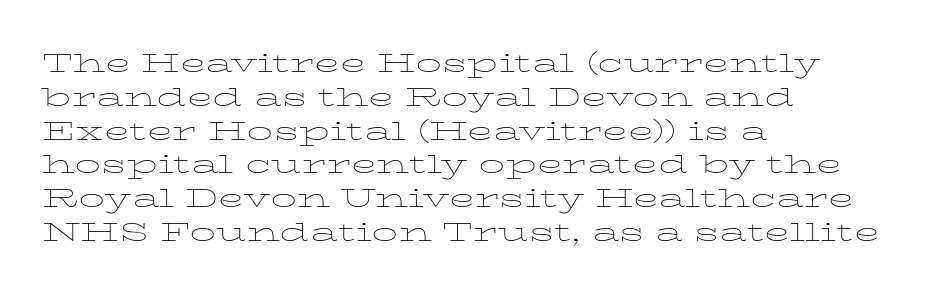
{"italic": "no", "bold": "no", "underline": "no", "align": "left", "line_spacing": "normal", "line_spacing_ratio": 1.3, "letter_spacing": "normal", "letter_spacing_em": 0.0, "glyph_px": 26}
